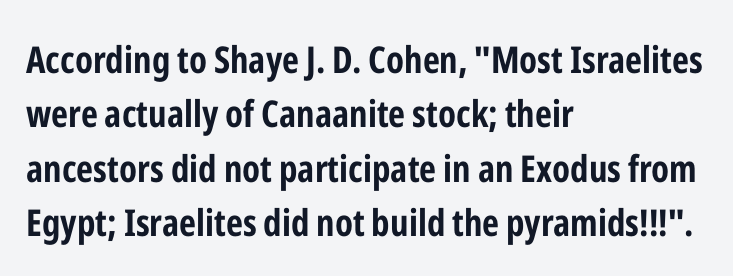
Look at the bottom of the vertical strokes: they stop flat, with no serifs. Just letters on the line, the space beneath them empty. Whoever set this chose a conventional vertical rhythm. You can tell it's not italic because the verticals are truly vertical.
